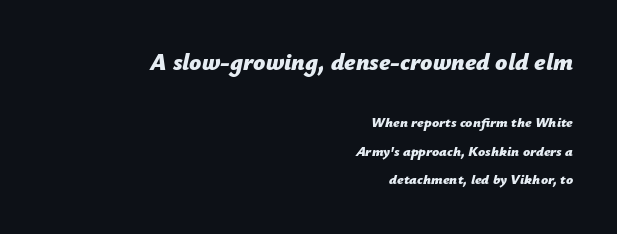
Q: Is the text bold? A: Yes.
Q: Is the text italic (slanted)? A: Yes, it leans right by about 12 degrees.
Q: Is the text underlined? A: No.
Q: How is the paragraph aligned? A: Right-aligned.
Q: Is the spacing between letters normal or unusually wide? A: Normal.
Q: Is the spacing between lines tight, normal or loose? A: Loose.
Q: Which block of text is set in a larger size, the first (top) or the second (bottom)? A: The first (top) one.
